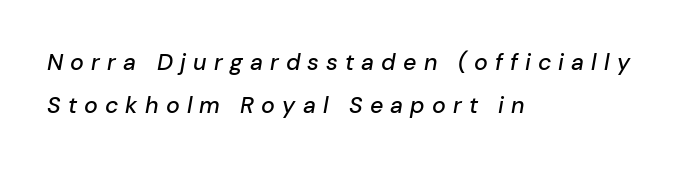
The image shows 23 px text type, italic (leaning right); set left-aligned, line spacing 1.88x, unusually wide letter spacing (+0.31 em), not underlined.
